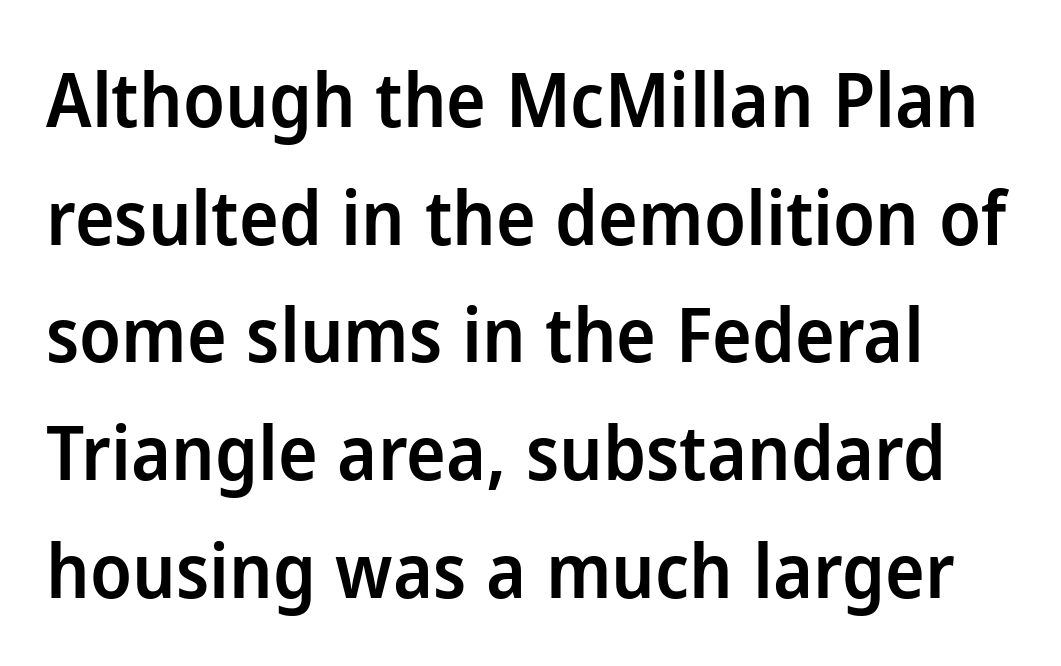
The image shows 75 px semibold sans-serif type, upright; set normal line spacing (1.57x), normal letter spacing, not underlined; low stroke contrast and a medium x-height.
